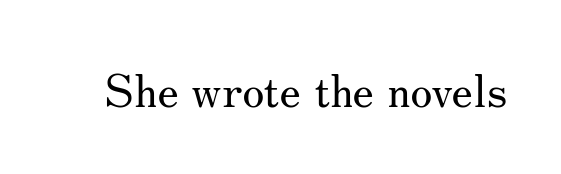
Q: Is the text bold? A: No.
Q: Is the text italic (slanted)? A: No, it is upright.
Q: Is the typeface a serif or a sans-serif typeface? A: Serif.
Q: Is the text underlined? A: No.
Q: Is the spacing between letters normal or unusually wide? A: Normal.
Q: Width (condensed, normal, or wide)? A: Normal.
Q: Stroke contrast? A: Medium.
Q: x-height? A: Small.
Q: Monospaced? A: No.
